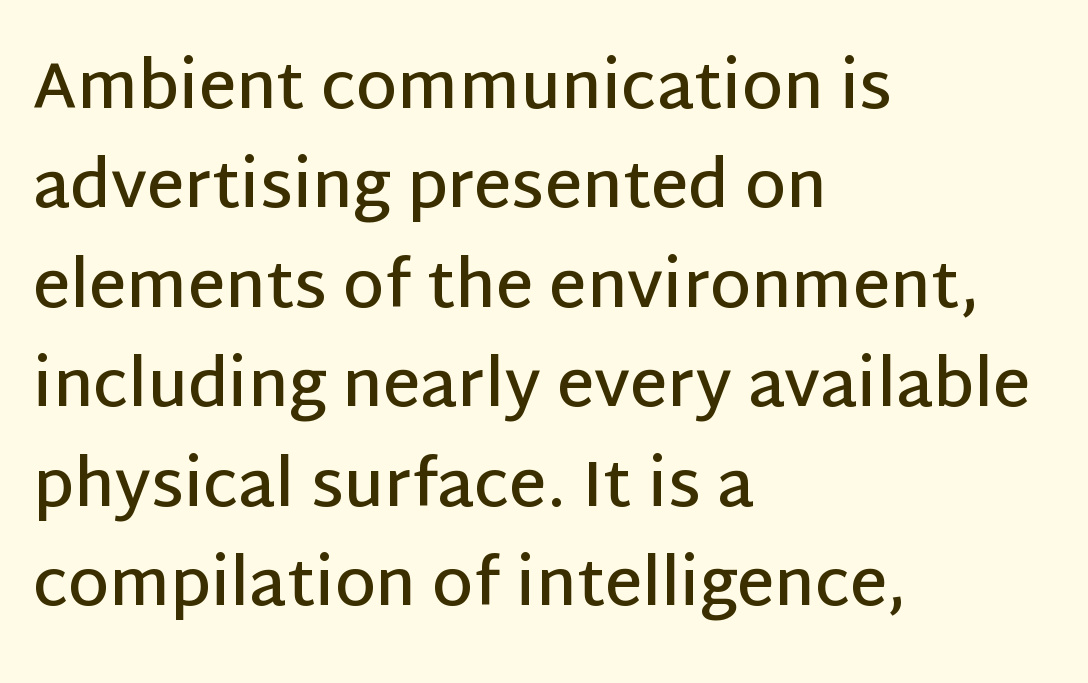
The image shows 65 px semibold sans-serif type, upright; set left-aligned, normal line spacing (1.53x), normal letter spacing, not underlined; low stroke contrast and a large x-height.
